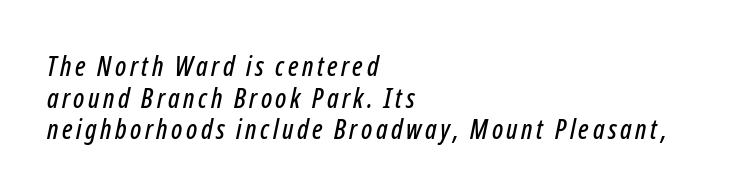
{"italic": "yes", "lean": "right", "slant_degrees": 12, "underline": "no", "align": "left", "line_spacing_ratio": 1.17, "glyph_px": 27}
